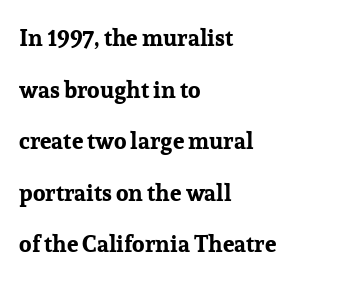
Q: Is the text bold? A: Yes.
Q: Is the text italic (slanted)? A: No, it is upright.
Q: Is the text underlined? A: No.
Q: How is the paragraph aligned? A: Left-aligned.
Q: Is the spacing between letters normal or unusually wide? A: Normal.
Q: Is the spacing between lines tight, normal or loose? A: Loose.
